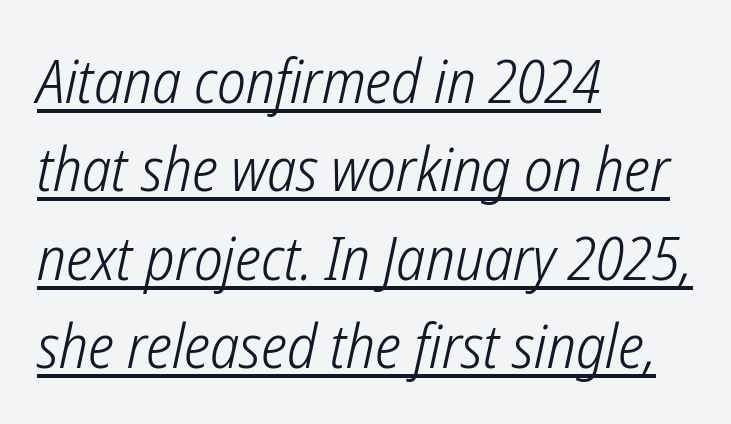
Layout note: lines flush left. Character widths vary here, with narrow letters taking less room than wide ones. Unlike a traditional serif, this face leaves its strokes unadorned. The strokes are not fattened; the text isn't bold. A typographer would call this underscored text.
